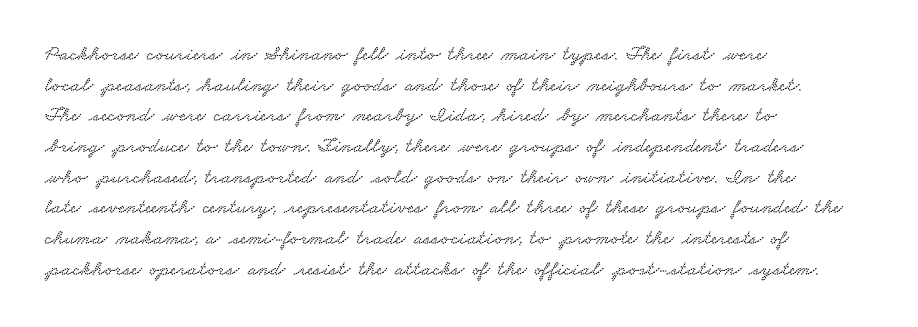
Honestly, the letter spacing is just normal — you wouldn't notice it. Is there much room between lines? A standard amount, neither cramped nor airy. Horizontal alignment here is leftward, the default for most running prose. Glance below the letters and you will spot only blank space.
